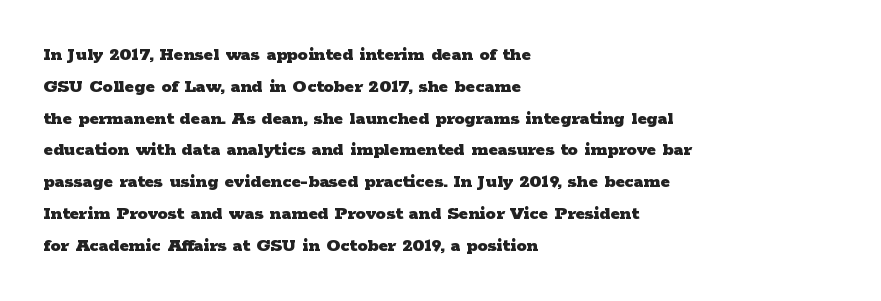
Upright lettering throughout. The foot of each line stays bare and open. Line spacing here is normal. The letters sit at their default tracking, neither squeezed nor spread. The setting favours the left margin, as ordinary paragraphs usually do. These words are printed bold, with thick strokes throughout.
